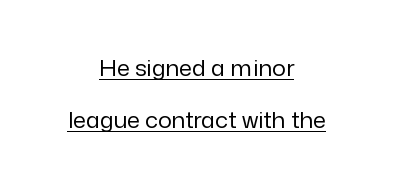
{"italic": "no", "bold": "no", "underline": "yes", "align": "center", "line_spacing": "loose", "line_spacing_ratio": 2.28, "letter_spacing": "normal", "letter_spacing_em": 0.0, "glyph_px": 23}
